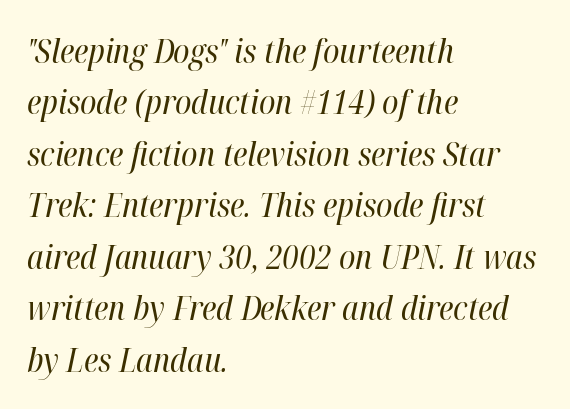
Letter spacing: default. The letters look calm and open, with moderate or lighter stems. It's the slanting kind of type. Lines of text with bare space underneath.
